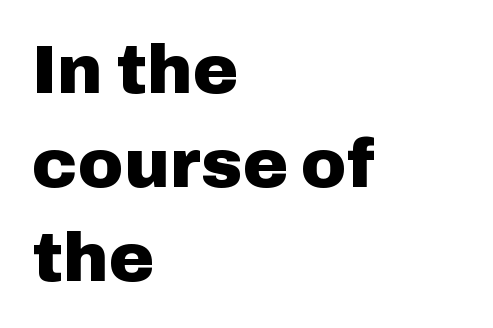
Think of a printed novel: that variable character pitch is what you see here. Rows of type keep a routine distance in the vertical direction. No word sits above an underline. A typesetter would call this zero additional tracking.
